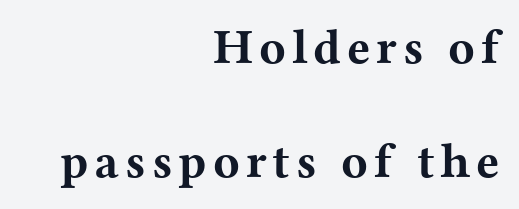
The sample has been set heavy, in full bold. The string is rendered with underlining switched off. The line-height multiplier appears high, well above default. When letters stand straight like this, we call the style roman or upright.
